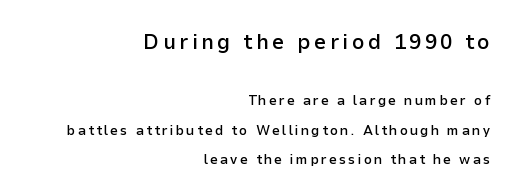
Q: Is the text bold? A: Semi-bold.
Q: Is the text italic (slanted)? A: No, it is upright.
Q: Is the text underlined? A: No.
Q: How is the paragraph aligned? A: Right-aligned.
Q: Is the spacing between lines tight, normal or loose? A: Loose.
Q: Which block of text is set in a larger size, the first (top) or the second (bottom)? A: The first (top) one.
